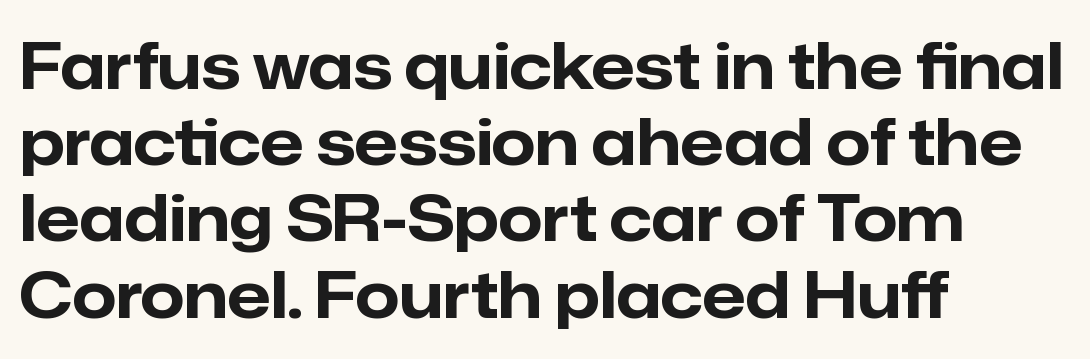
The gap between lines stays unmarked. Posture: upright roman. Inter-character spacing is left at the font's built-in metrics. You can tell from the bare stems that sans-serif type was used. Is the type bold? Yes — the strokes are clearly thick and heavy.
